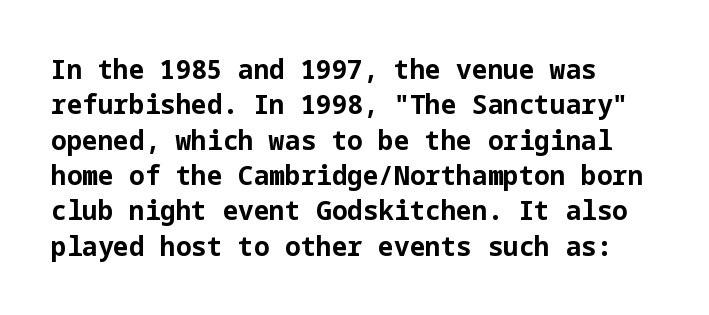
Normally led — the rows are evenly, conventionally spaced. A roman cut, with each character standing at attention. The gaps between neighbouring characters are ordinary and unremarkable. The words here are not underlined. Left-aligned paragraph, ragged on the right. The typesetting leans heavy: a genuine bold.
